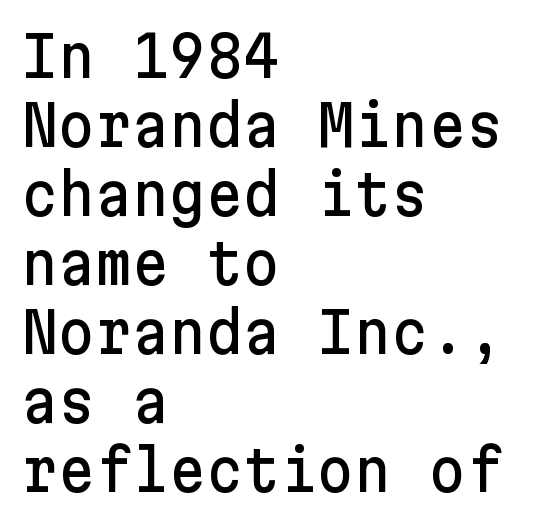
Italic: no, the glyphs are upright roman. The horizontal fit of the characters is conventional and even. This rendering features lettering with no underline. If you drew a ruler down the left edge, every line would touch it.
